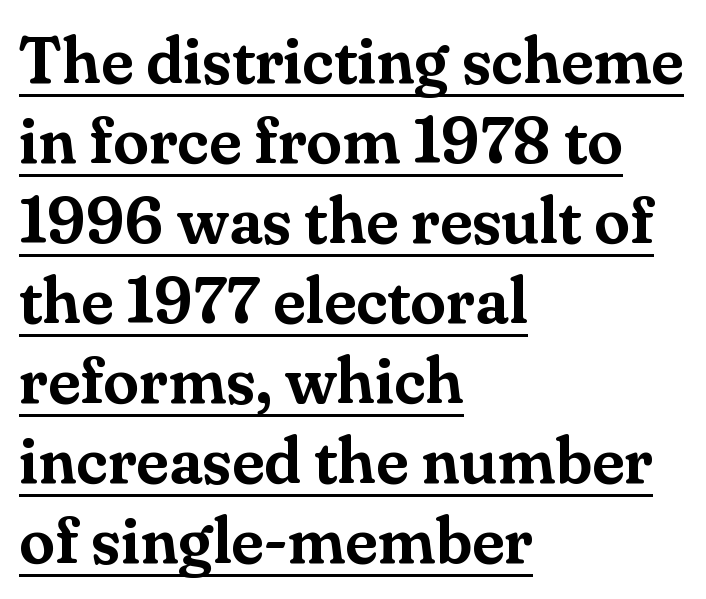
Q: Is the text italic (slanted)? A: No, it is upright.
Q: Is the typeface a serif or a sans-serif typeface? A: Serif.
Q: Is the text underlined? A: Yes.
Q: How is the paragraph aligned? A: Left-aligned.
Q: Is the spacing between letters normal or unusually wide? A: Normal.
Q: Width (condensed, normal, or wide)? A: Normal.
Q: Stroke contrast? A: Medium.
Q: x-height? A: Small.
Q: Monospaced? A: No.
